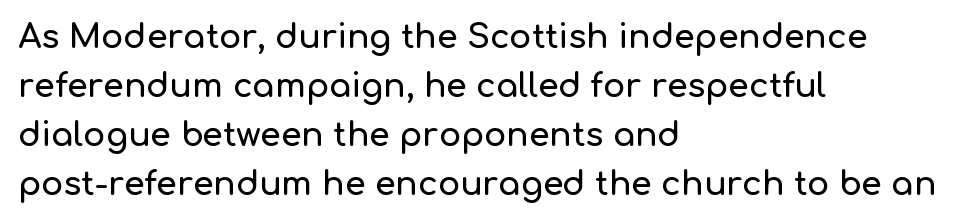
The image shows 33 px sans-serif type, upright; set left-aligned, normal line spacing (1.48x), normal letter spacing, not underlined; low stroke contrast and a medium x-height.
